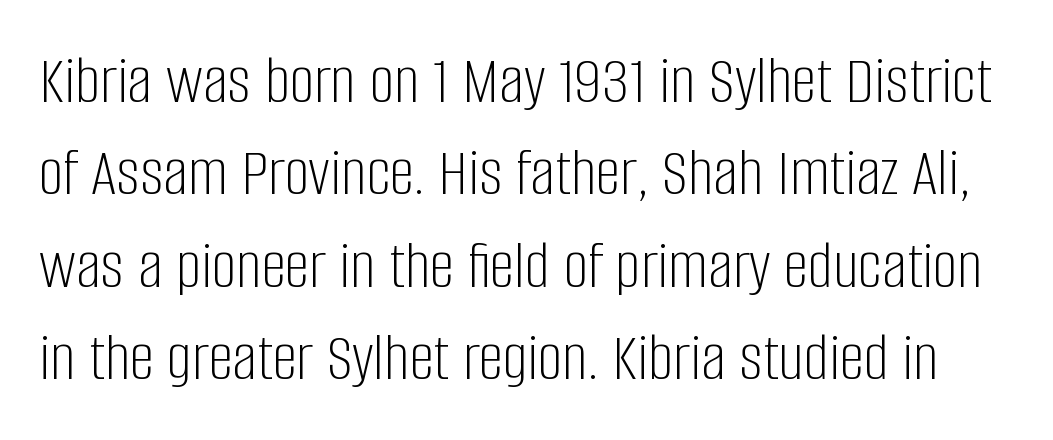
The image shows 70 px light, condensed sans-serif type, upright; set normal line spacing (1.32x), normal letter spacing, not underlined; low stroke contrast and a large x-height.
